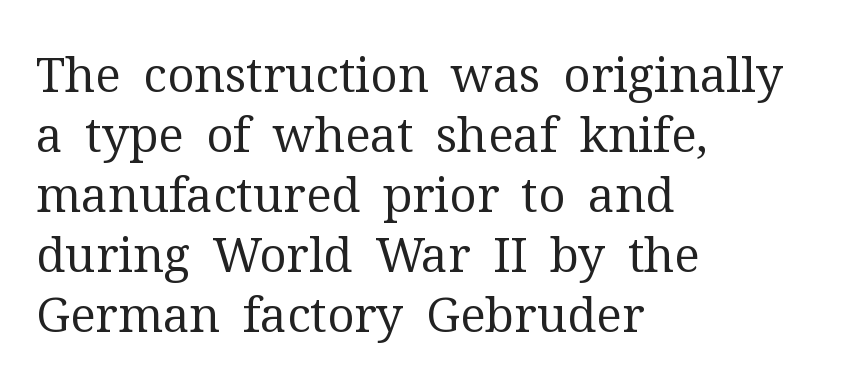
{"serif": "yes", "italic": "no", "bold": "no", "weight": "regular", "width": "normal", "stroke_contrast": "medium", "x_height": "medium", "monospaced": "no", "underline": "no", "align": "left", "line_spacing": "normal", "line_spacing_ratio": 1.25, "letter_spacing": "normal", "letter_spacing_em": 0.0, "glyph_px": 48}
